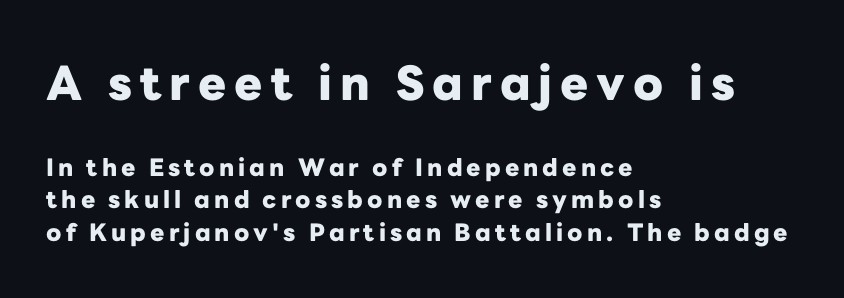
The image shows 47 px heavy sans-serif type, upright; set left-aligned, normal line spacing (1.36x), not underlined; the first (top) block is 1.96x larger; low stroke contrast and a medium x-height.
